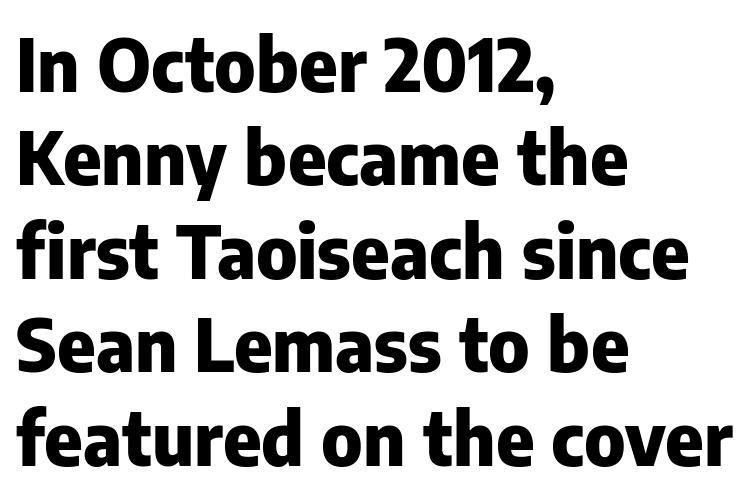
Weight check: bold — yes, fully. To sum up the face: it is a sans, with no serifs. Does extra space separate the letters? No, they use regular spacing. Leading: standard. Looks like regular typesetting: each glyph gets only the width it needs. The axis of the letterforms is exactly vertical.
